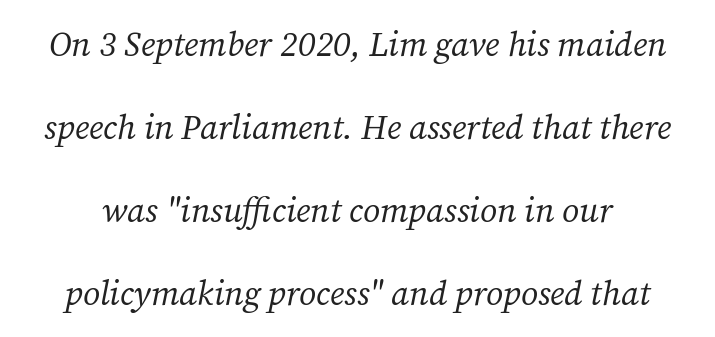
Q: Is the text bold? A: No.
Q: Is the text italic (slanted)? A: Yes, it leans right by about 12 degrees.
Q: Is the typeface a serif or a sans-serif typeface? A: Serif.
Q: Is the text underlined? A: No.
Q: Is the spacing between letters normal or unusually wide? A: Normal.
Q: Is the spacing between lines tight, normal or loose? A: Loose.
Q: Width (condensed, normal, or wide)? A: Normal.
Q: Stroke contrast? A: Medium.
Q: x-height? A: Medium.
Q: Monospaced? A: No.
